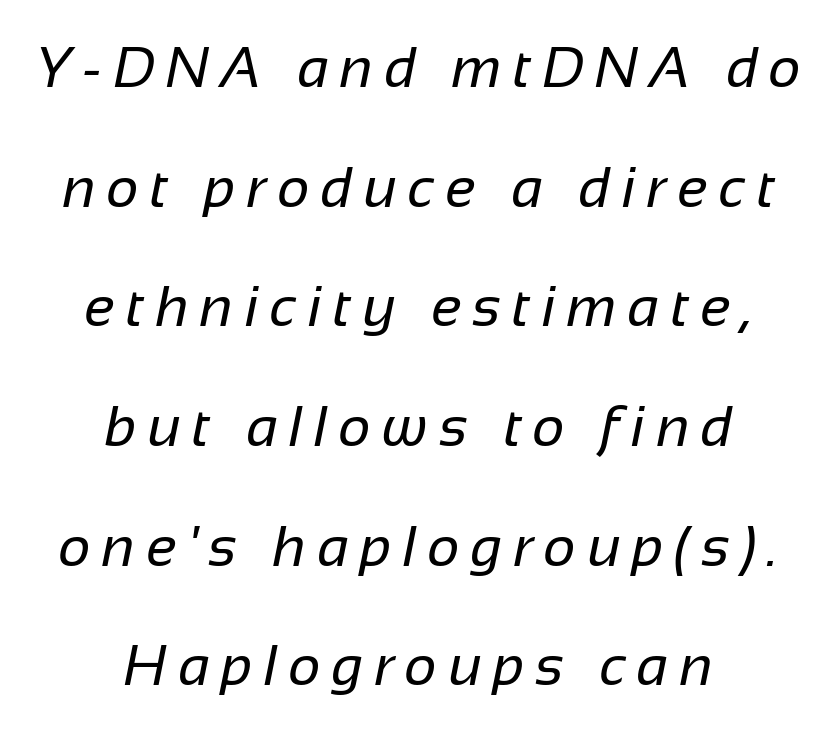
{"serif": "no", "bold": "no", "weight": "regular", "width": "normal", "stroke_contrast": "low", "x_height": "medium", "monospaced": "no", "underline": "no", "align": "center", "line_spacing": "loose", "line_spacing_ratio": 2.1, "glyph_px": 57}
